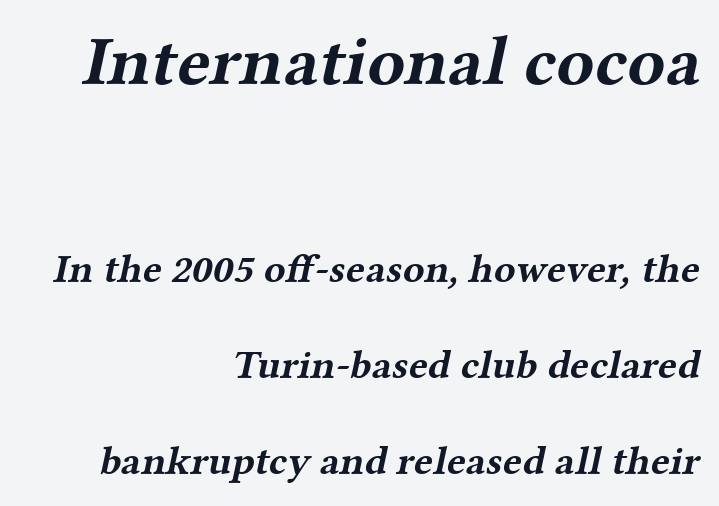
Type size steps down from the first block to the second. Stroke thickness is high; the sample reads as a true bold. Between one letter and the next there's only the usual sliver of space. Plain, unruled lines of type. The glyphs in this specimen are seriffed.
